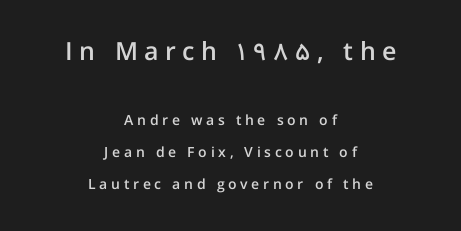
Stems and bowls a touch heavier than normal — semibold. If you measured baseline to baseline, you'd find a long distance. Visually the block forms a symmetrical silhouette, jagged on both flanks. These lines were composed using upright roman letters. Type size steps down from the first block to the second.
